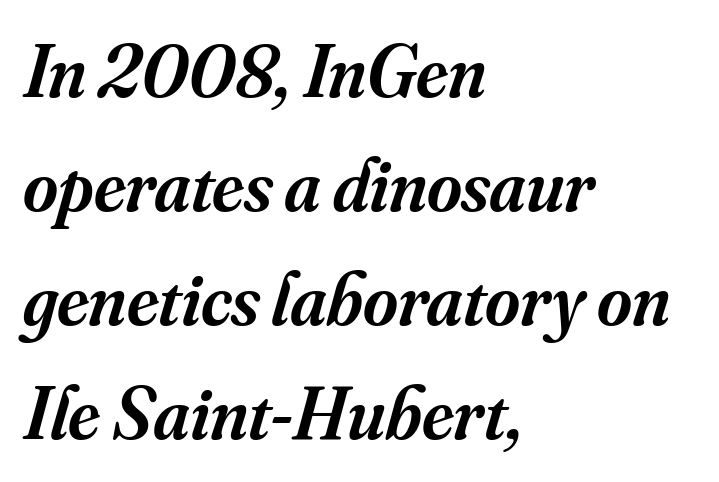
Unmarked baselines from the first word to the last. The glyphs have the mass of a demibold cut, below bold. Does the copy run flush right? No — it runs flush left. Horizontal bands of white between lines are of average thickness. How are the letters spaced? Ordinarily, with no added tracking. Think of a printed novel: that variable character pitch is what you see here.
